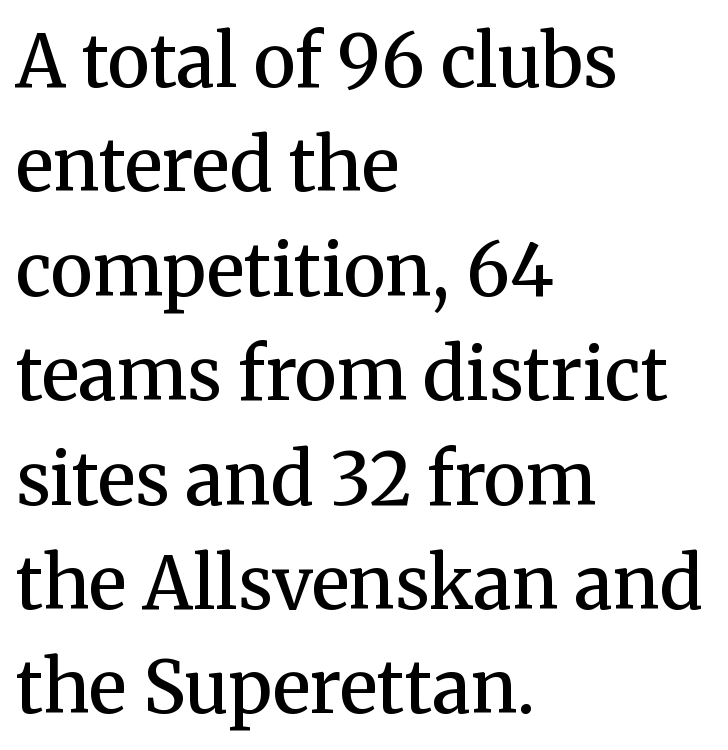
{"serif": "yes", "italic": "no", "bold": "semi", "weight": "semibold", "width": "normal", "stroke_contrast": "medium", "x_height": "medium", "monospaced": "no", "underline": "no", "align": "left", "line_spacing": "normal", "line_spacing_ratio": 1.45, "letter_spacing": "normal", "letter_spacing_em": 0.0, "glyph_px": 72}
